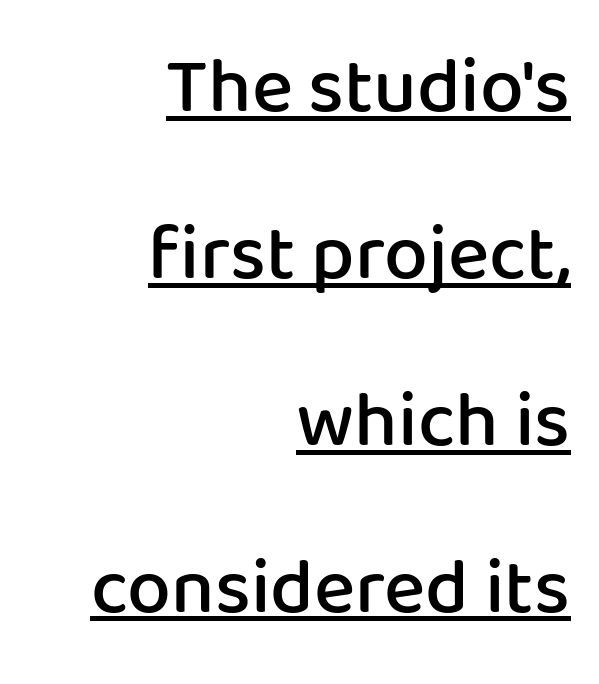
Posture: vertical. Slightly chunky letters — semibold, I'd say, not full bold. Does the copy run flush right? Yes — the right margin is perfectly even. The passage shown has conventional tracking throughout. Somebody hit Ctrl+U on this one — the words are underlined. Letterform terminals end flat and unadorned throughout the passage.
